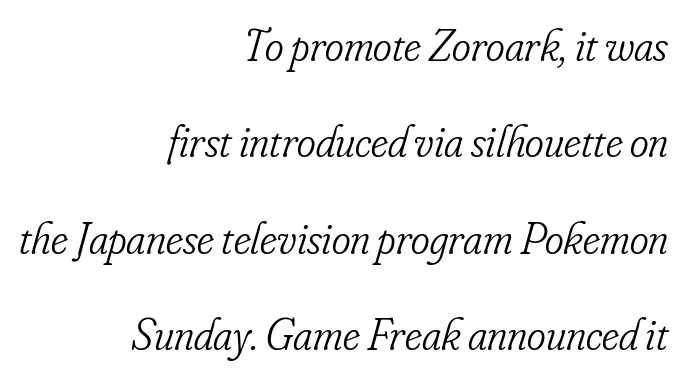
{"serif": "yes", "italic": "yes", "lean": "right", "slant_degrees": 16, "bold": "no", "weight": "light", "width": "condensed", "stroke_contrast": "low", "x_height": "small", "monospaced": "no", "underline": "no", "align": "right", "line_spacing": "loose", "line_spacing_ratio": 2.14, "letter_spacing": "normal", "letter_spacing_em": 0.0, "glyph_px": 45}
